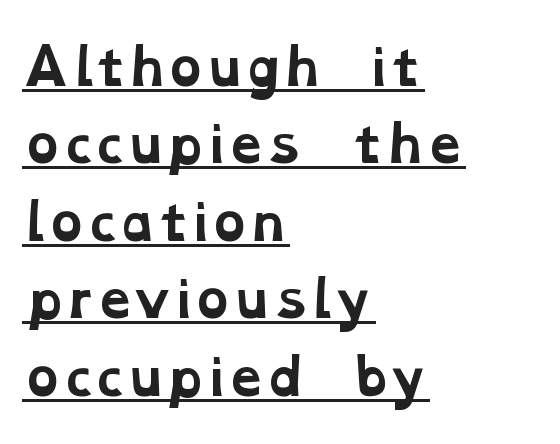
The letters sit at their default tracking, neither squeezed nor spread. This sample has the flowing, uneven cadence of proportional lettering. The characters look thick and weighty, a clear bold. Old-style or modern, the face here clearly has serifs. Students, observe the line beneath the letters — that is underlining. The lines in this sample share a left origin and differ only in where they stop.
